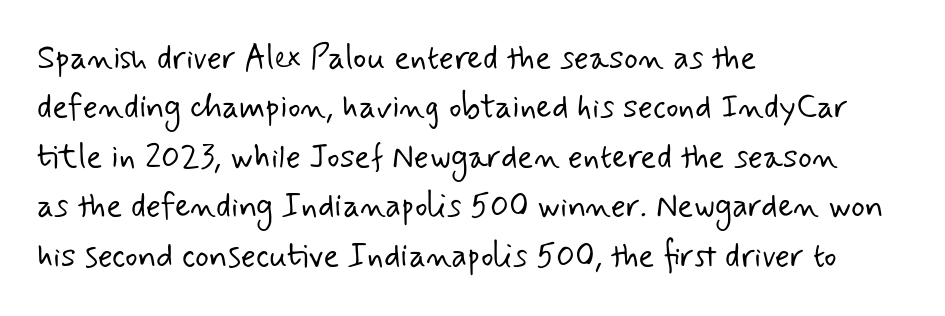
Reading down the block, your eye returns to a fixed left position each line. The vertical gap from one line to the next is medium. Glance below the letters and you will spot only blank space. No extra ink here — the face is not bold. Are there feet on the stems? There aren't — it's a sans. Looks like regular typesetting: each glyph gets only the width it needs.
